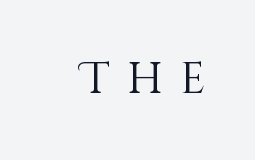
The image shows 44 px light type, upright; set unusually wide letter spacing (+0.39 em), not underlined; medium stroke contrast and a large x-height.
